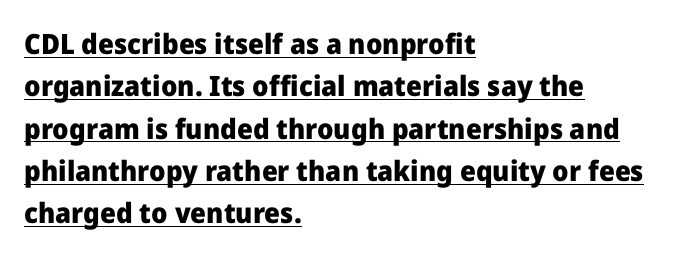
The typesetter chose a ragged-right arrangement here. Note: no serifs on the glyphs. The horizontal fit of the characters is conventional and even. Typesetter's note: full bold, strokes at maximum text heaviness. Is this a fixed-width face? No — the glyphs have proportional, varying widths. Notice how a bar underscores the lettering throughout.
